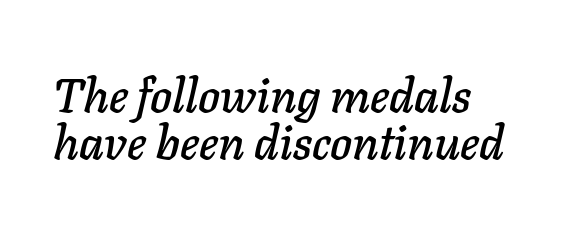
The lines are packed closely together with very little leading. Check the space under the baseline: it is left empty. Look at the tracking — it's just the regular setting, nothing added. When letters slant like this, we call the style italic. Line starts are locked; line ends wander.
